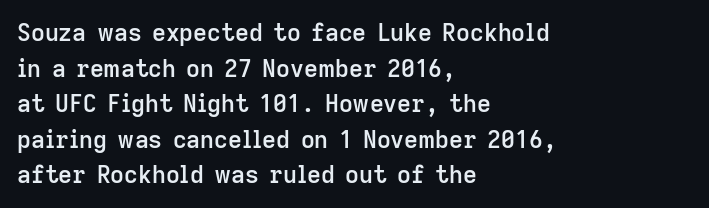
{"italic": "no", "bold": "semi", "underline": "no", "align": "left", "line_spacing": "normal", "line_spacing_ratio": 1.48, "letter_spacing": "normal", "letter_spacing_em": 0.0, "glyph_px": 24}
